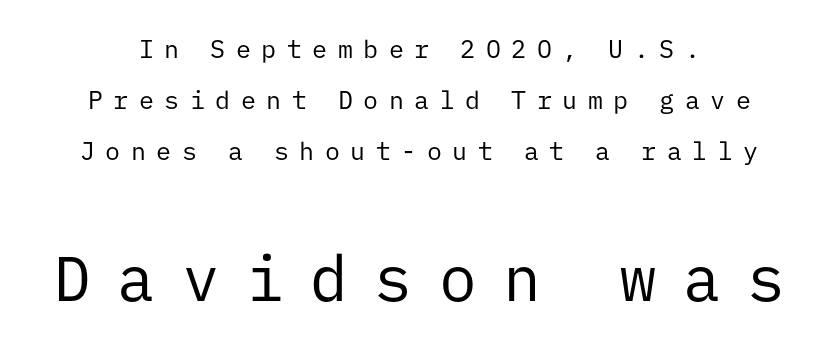
The typeface has the unassuming heft of standard copy or less. When letters stand straight like this, we call the style roman or upright. The passage shown is not underscored anywhere. Rows of type keep a wide berth in the vertical direction.
